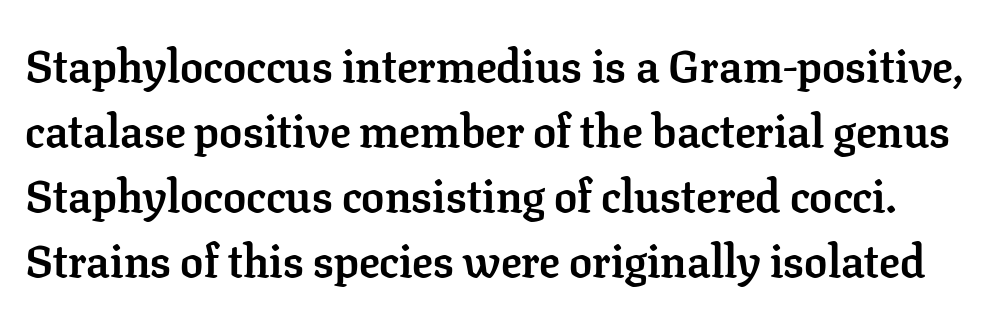
Q: Is the text bold? A: Yes.
Q: Is the text italic (slanted)? A: No, it is upright.
Q: Is the typeface a serif or a sans-serif typeface? A: Serif.
Q: Is the text underlined? A: No.
Q: Is the spacing between letters normal or unusually wide? A: Normal.
Q: Is the spacing between lines tight, normal or loose? A: Normal.
Q: Width (condensed, normal, or wide)? A: Normal.
Q: Stroke contrast? A: Low.
Q: x-height? A: Medium.
Q: Monospaced? A: No.
